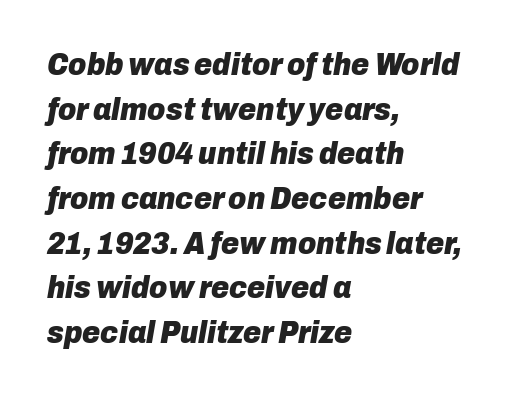
Q: Is the text bold? A: Yes.
Q: Is the text italic (slanted)? A: Yes, it leans right by about 10 degrees.
Q: Is the text underlined? A: No.
Q: How is the paragraph aligned? A: Left-aligned.
Q: Is the spacing between letters normal or unusually wide? A: Normal.
Q: Is the spacing between lines tight, normal or loose? A: Normal.
Q: Width (condensed, normal, or wide)? A: Normal.
Q: Stroke contrast? A: Low.
Q: x-height? A: Medium.
Q: Monospaced? A: No.
